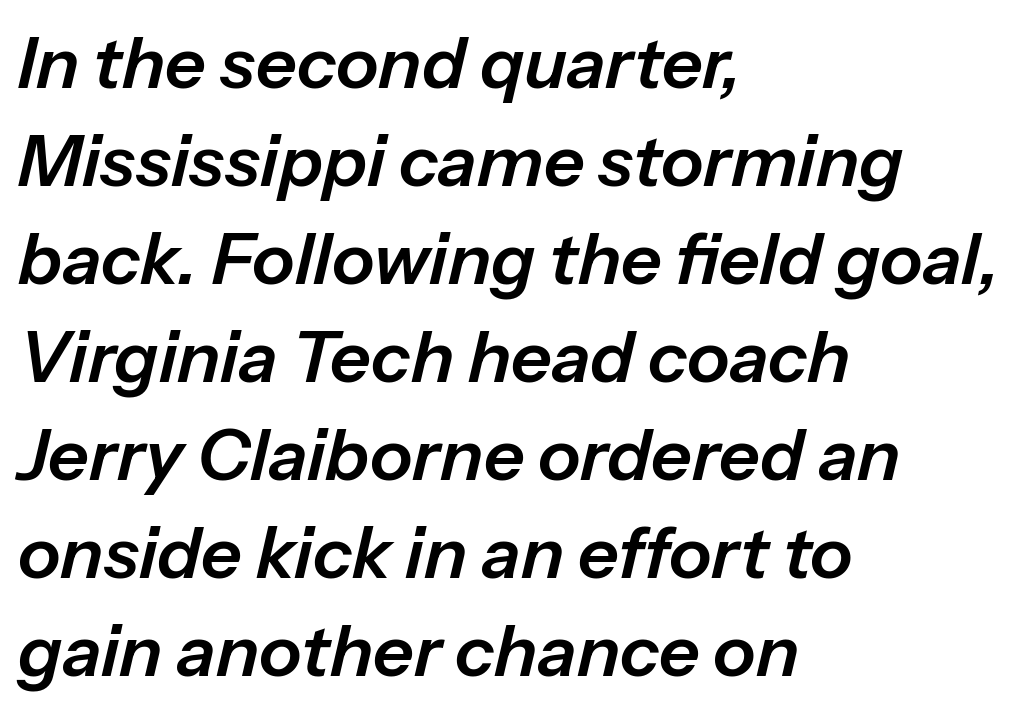
Default kerning and tracking; the words read as compact shapes. Visually the block forms a straight wall on the left and a jagged coastline on the right. Each letter keeps its own natural width here, so spacing adapts to shape. When letters slant like this, we call the style italic.
